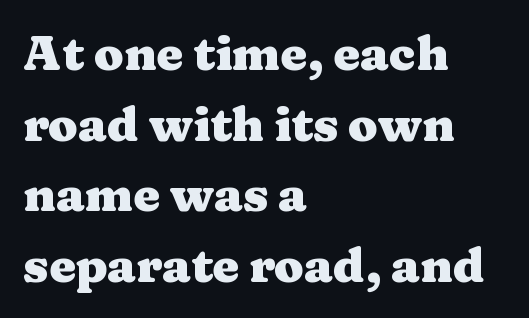
{"serif": "yes", "italic": "no", "bold": "yes", "weight": "heavy", "width": "wide", "stroke_contrast": "medium", "x_height": "medium", "monospaced": "no", "underline": "no", "align": "left", "line_spacing": "normal", "line_spacing_ratio": 1.47, "letter_spacing": "normal", "letter_spacing_em": 0.0, "glyph_px": 48}
